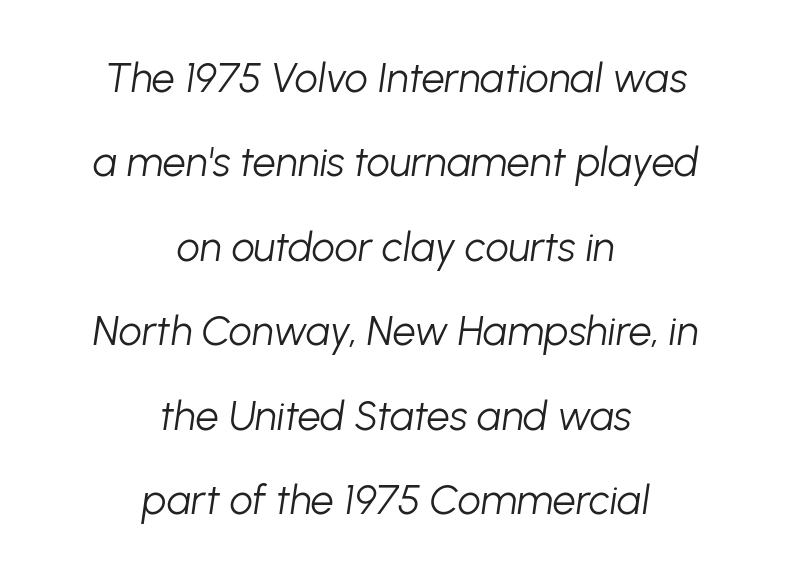
{"italic": "yes", "lean": "right", "slant_degrees": 8, "bold": "no", "weight": "light", "width": "normal", "stroke_contrast": "low", "x_height": "medium", "monospaced": "no", "underline": "no", "align": "center", "line_spacing": "loose", "line_spacing_ratio": 2.06, "letter_spacing": "normal", "letter_spacing_em": 0.0, "glyph_px": 41}
